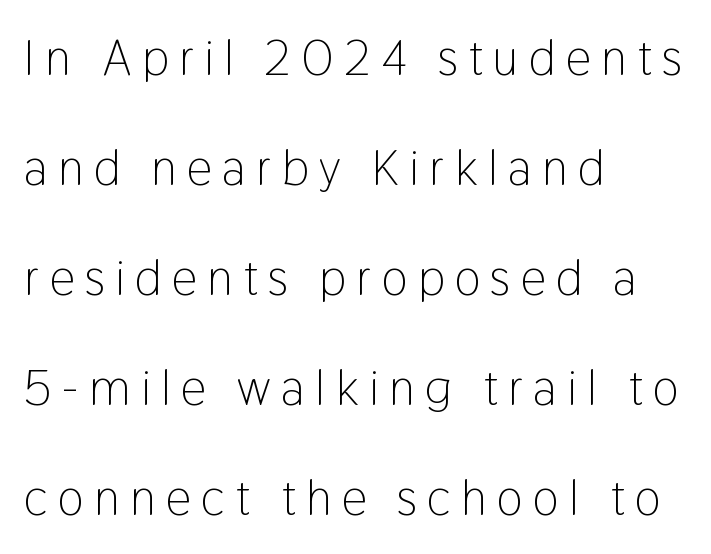
The image shows 50 px light, condensed sans-serif type, upright; set left-aligned, loose line spacing (2.2x), unusually wide letter spacing (+0.21 em), not underlined; low stroke contrast and a medium x-height.
